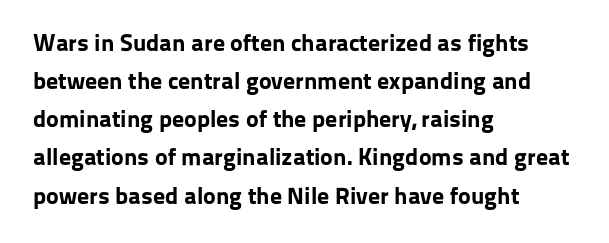
Any mark beneath the type? The region is blank. The letters stand upright; this is a roman face. The type is set solid horizontally, with unmodified tracking. Which margin do the lines hug? The left one — the right edge is uneven. The rendering uses a bold face; every stroke is thick and dark.
